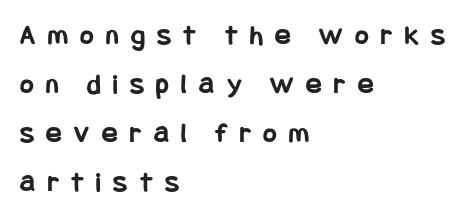
The image shows 29 px bold, condensed sans-serif type, upright; set left-aligned, normal line spacing (1.69x), unusually wide letter spacing (+0.43 em), not underlined; low stroke contrast and a large x-height.
